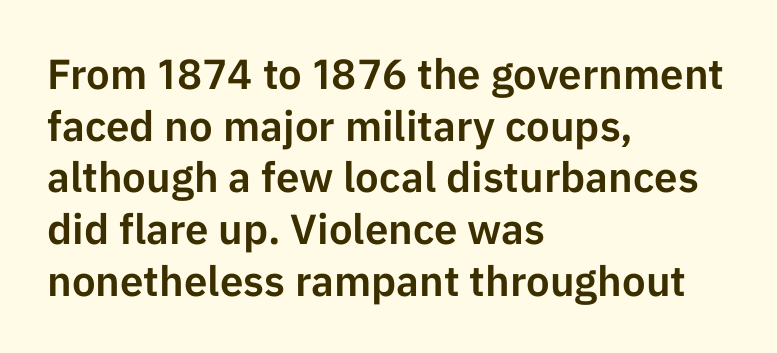
The lettering holds an erect, upright posture throughout. The passage is arranged the way most books set body copy — flush left. The letters advance in unequal steps, a hallmark of proportional type. Honestly, the letter spacing is just normal — you wouldn't notice it. The rendering shows plain stroke endings on the letterforms — a sans-serif design.
